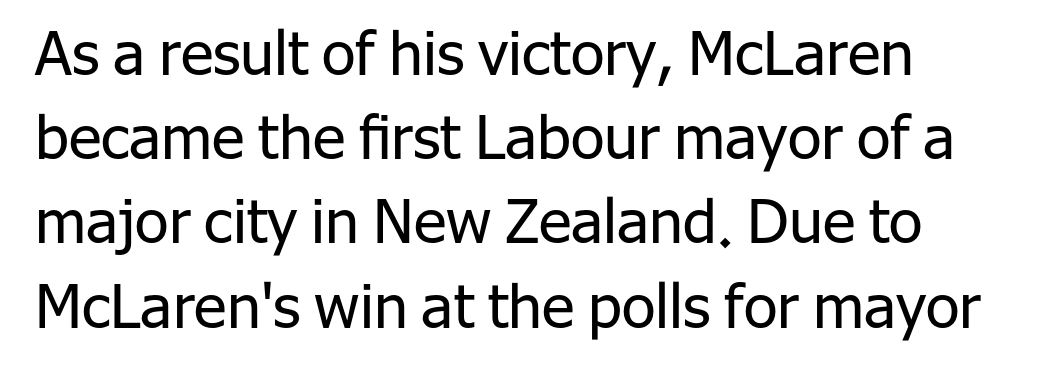
Q: Is the text bold? A: No.
Q: Is the text italic (slanted)? A: No, it is upright.
Q: Is the typeface a serif or a sans-serif typeface? A: Sans-serif.
Q: Is the text underlined? A: No.
Q: How is the paragraph aligned? A: Left-aligned.
Q: Is the spacing between letters normal or unusually wide? A: Normal.
Q: Is the spacing between lines tight, normal or loose? A: Normal.
Q: Width (condensed, normal, or wide)? A: Normal.
Q: Stroke contrast? A: Low.
Q: x-height? A: Medium.
Q: Monospaced? A: No.
